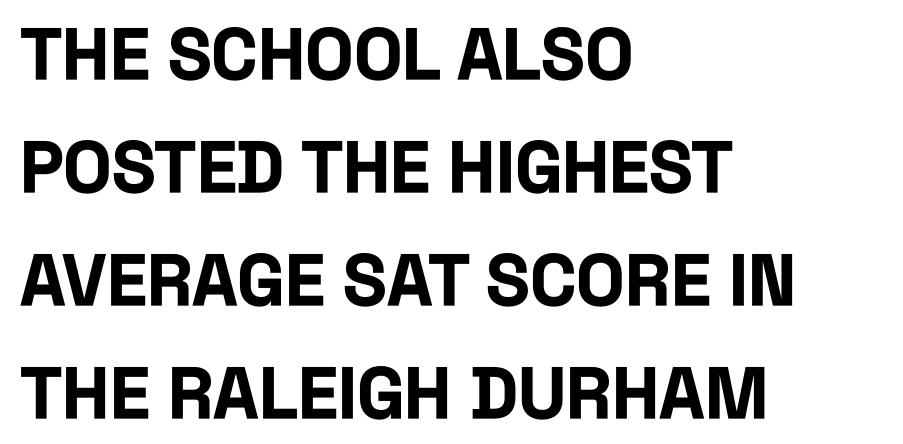
The image shows 72 px bold, condensed sans-serif type, upright; set left-aligned, normal line spacing (1.57x), normal letter spacing, not underlined; low stroke contrast and a large x-height.
